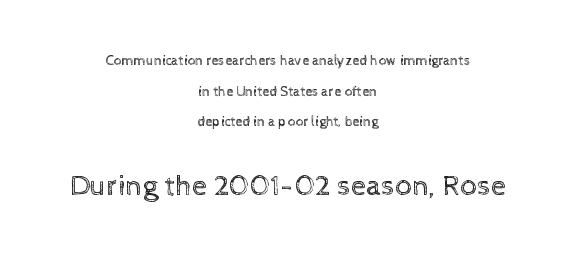
Vertical strokes here are truly vertical. This sample has the flowing, uneven cadence of proportional lettering. The string is rendered with underlining switched off. The later block is typeset at a bigger size than the earlier block. No heavy texture on the line: the type isn't bold. Each word holds together tightly as a unit, with standard inter-letter gaps.
